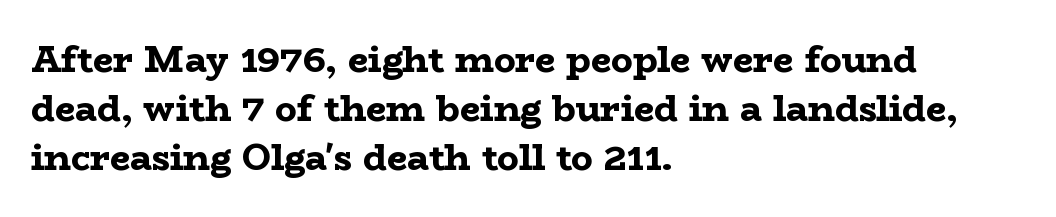
The image shows 36 px bold, wide serif type, upright; set left-aligned, normal line spacing (1.36x), normal letter spacing, not underlined; low stroke contrast and a medium x-height.
